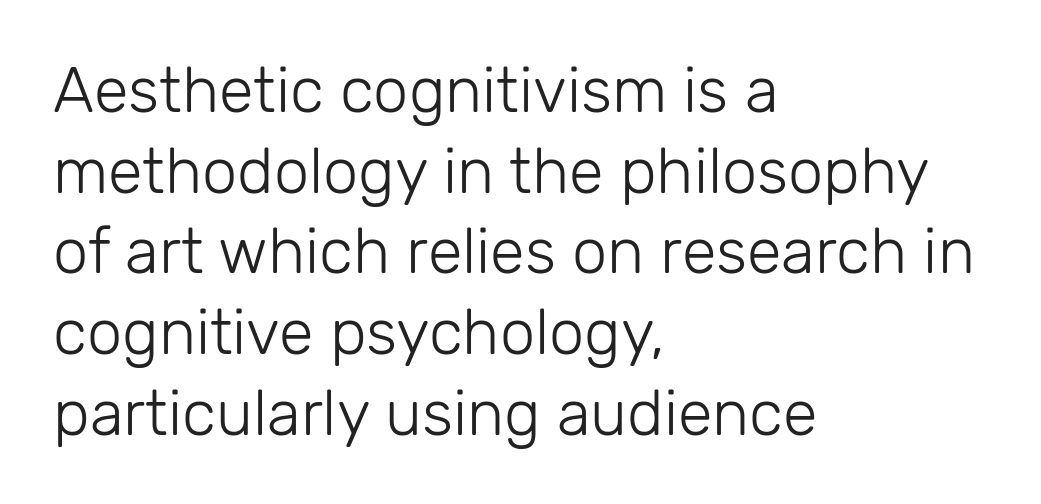
{"serif": "no", "italic": "no", "bold": "no", "weight": "light", "width": "normal", "stroke_contrast": "low", "x_height": "medium", "monospaced": "no", "underline": "no", "align": "left", "line_spacing": "normal", "line_spacing_ratio": 1.28, "letter_spacing": "normal", "letter_spacing_em": 0.0, "glyph_px": 63}
